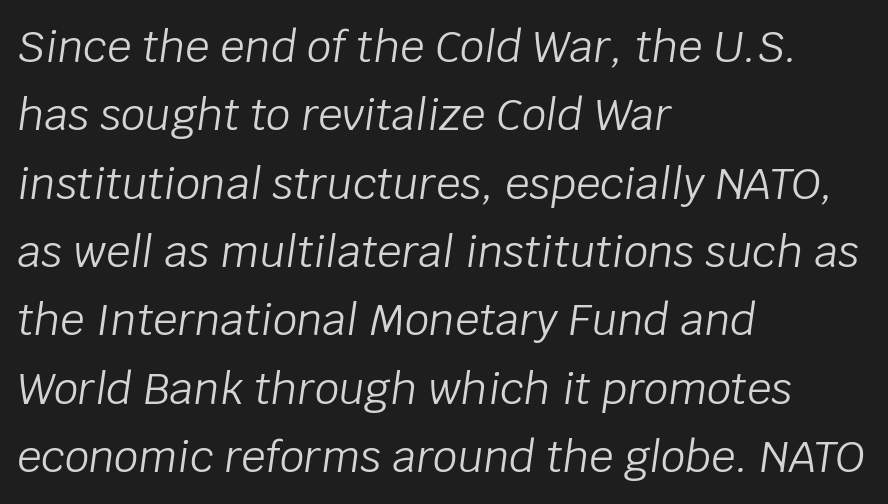
{"italic": "yes", "lean": "right", "slant_degrees": 8, "bold": "no", "weight": "light", "width": "normal", "stroke_contrast": "low", "x_height": "large", "monospaced": "no", "underline": "no", "align": "left", "line_spacing": "normal", "line_spacing_ratio": 1.59, "letter_spacing": "normal", "letter_spacing_em": 0.0, "glyph_px": 43}
